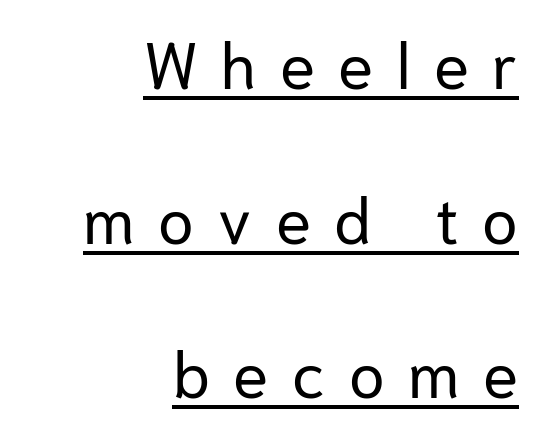
No chunkiness to these letters — they're not bold. Baseline-to-baseline distance is far greater than the letter height. Does extra space separate the letters? Yes, quite a lot of it. Varying glyph widths throughout — classic text-font behaviour. Stroke terminals: plain, sans-serif.
